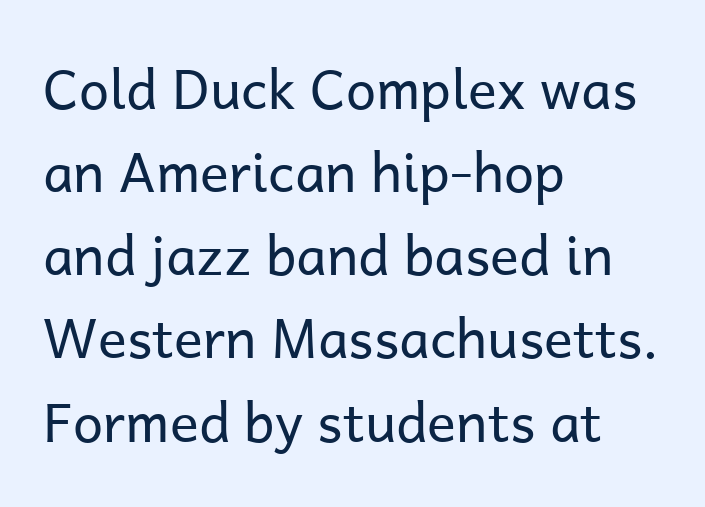
The image shows 54 px regular-weight sans-serif type, upright; set left-aligned, normal line spacing (1.54x), normal letter spacing, not underlined; low stroke contrast and a medium x-height.
